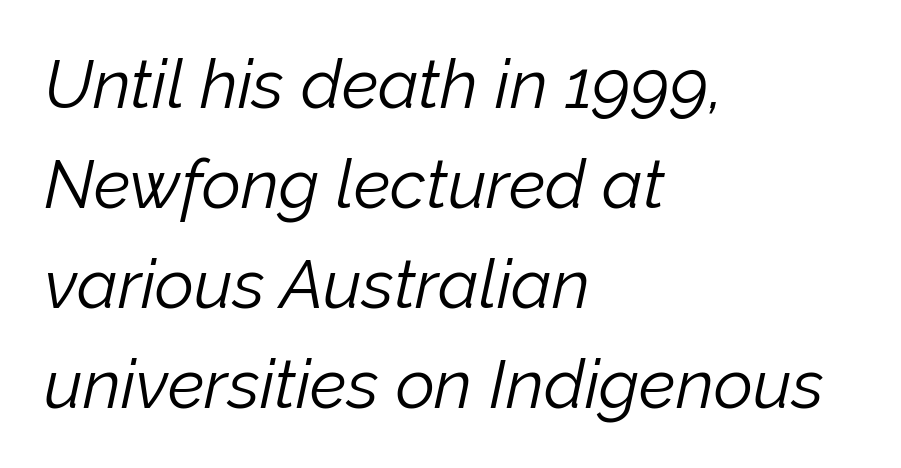
Each word holds together tightly as a unit, with standard inter-letter gaps. Does the copy run flush right? No — it runs flush left. Descenders hang freely into open space. Character widths vary here, with narrow letters taking less room than wide ones. Letters have the restrained weight of plain body copy at most.
